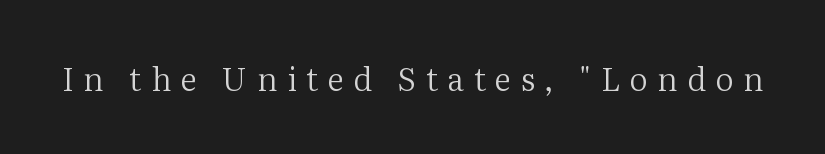
Q: Is the text bold? A: No.
Q: Is the text italic (slanted)? A: No, it is upright.
Q: Is the typeface a serif or a sans-serif typeface? A: Serif.
Q: Is the text underlined? A: No.
Q: Is the spacing between letters normal or unusually wide? A: Unusually wide.
Q: Width (condensed, normal, or wide)? A: Normal.
Q: Stroke contrast? A: Medium.
Q: x-height? A: Medium.
Q: Monospaced? A: No.
